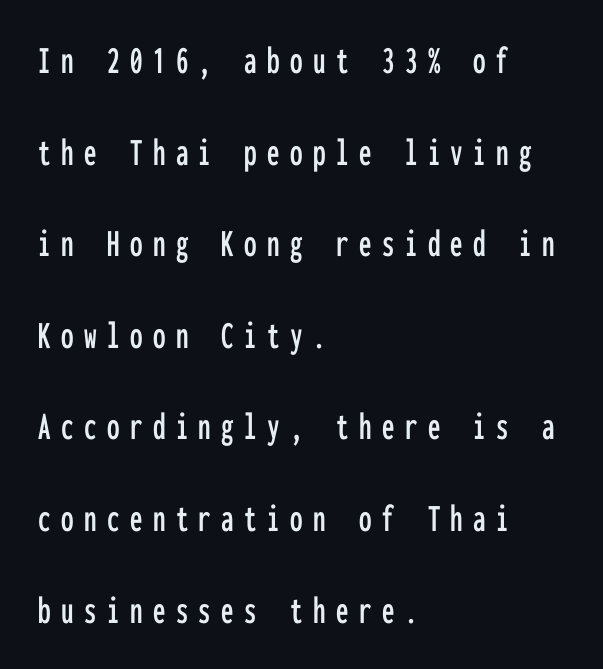
Where is the straight margin? On the left. Words appear elongated and porous because spacing is wide. Honestly, the rows look like they've been pulled way apart. These lines were composed using upright roman letters. Nobody drew a line under any word here. Note the uniform advance width — an 'i' takes as much space as an 'm'.
